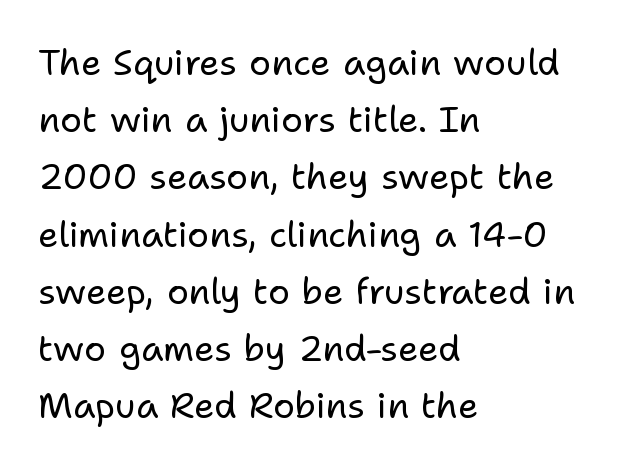
Q: Is the text bold? A: No.
Q: Is the text italic (slanted)? A: No, it is upright.
Q: Is the typeface a serif or a sans-serif typeface? A: Sans-serif.
Q: Is the text underlined? A: No.
Q: How is the paragraph aligned? A: Left-aligned.
Q: Is the spacing between letters normal or unusually wide? A: Normal.
Q: Is the spacing between lines tight, normal or loose? A: Normal.
Q: Width (condensed, normal, or wide)? A: Normal.
Q: Stroke contrast? A: Low.
Q: x-height? A: Medium.
Q: Monospaced? A: No.
